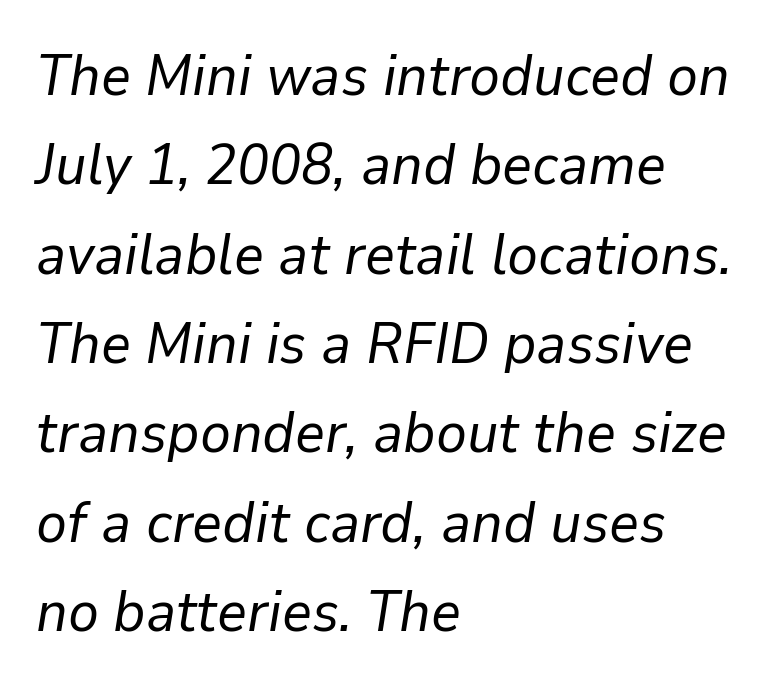
The image shows 58 px regular-weight type, italic (leaning right); set left-aligned, normal line spacing (1.54x), normal letter spacing, not underlined; low stroke contrast and a medium x-height.
